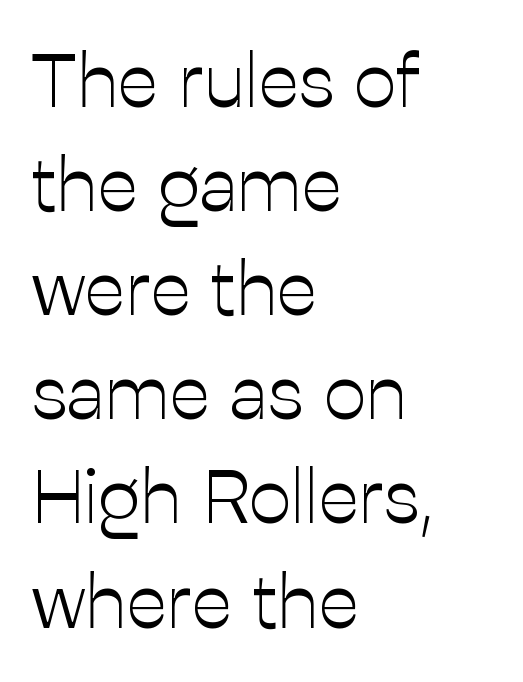
Only glyphs here, with clear space below each row. Think standard paragraph weight, or any step lighter than that. These lines are composed in type without serifs. Every row of glyphs begins at an identical x-position on the left.
